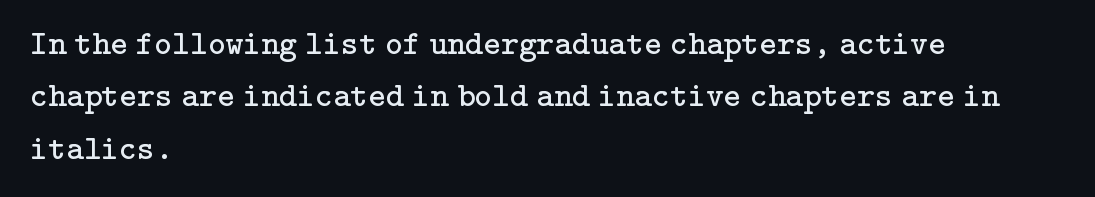
Q: Is the text bold? A: No.
Q: Is the text italic (slanted)? A: No, it is upright.
Q: Is the typeface a serif or a sans-serif typeface? A: Serif.
Q: Is the text underlined? A: No.
Q: How is the paragraph aligned? A: Left-aligned.
Q: Is the spacing between letters normal or unusually wide? A: Normal.
Q: Is the spacing between lines tight, normal or loose? A: Normal.
Q: Width (condensed, normal, or wide)? A: Normal.
Q: Stroke contrast? A: Low.
Q: x-height? A: Medium.
